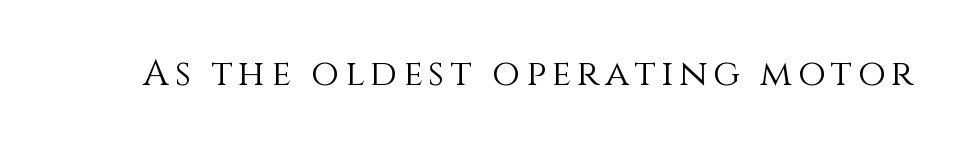
{"italic": "no", "bold": "no", "weight": "light", "width": "normal", "x_height": "large", "monospaced": "no", "underline": "no", "glyph_px": 36}
